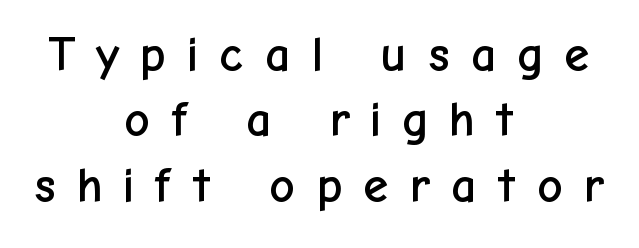
Summary of vertical rhythm: regular, with standard interline spacing. Nope, no serifs anywhere on these letters. Decoration check: the copy has no underline. The font's upright variant was chosen for this text.
